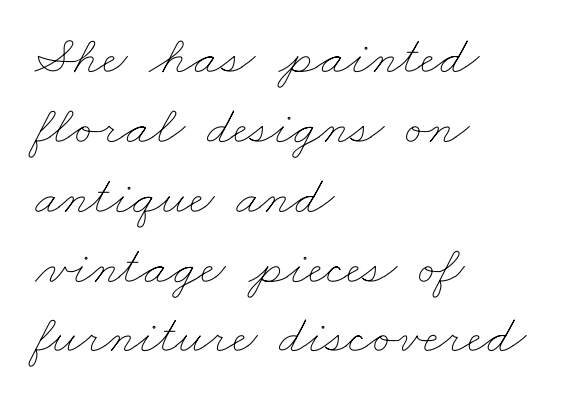
The image shows 55 px thin, wide type; set left-aligned, normal line spacing (1.27x), normal letter spacing, not underlined; low stroke contrast and a small x-height.
